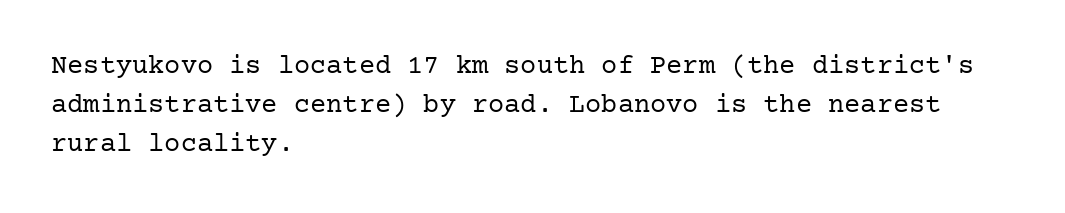
Default kerning and tracking; the words read as compact shapes. No heavy texture on the line: the type isn't bold. A roman cut, with each character standing at attention. Notice how the passage keeps a crisp vertical edge on the left only. Bare-footed words on every line.
